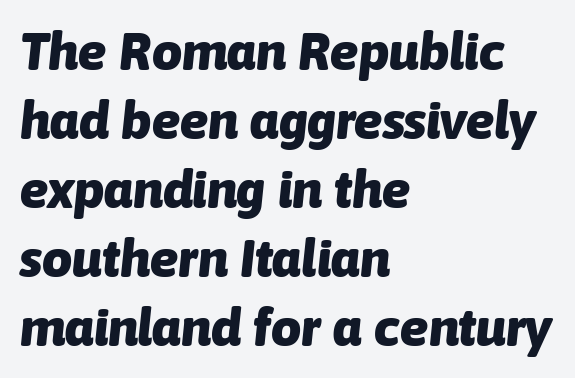
{"italic": "yes", "lean": "right", "slant_degrees": 6, "bold": "yes", "weight": "heavy", "width": "normal", "stroke_contrast": "low", "x_height": "medium", "monospaced": "no", "underline": "no", "align": "left", "line_spacing": "normal", "line_spacing_ratio": 1.3, "letter_spacing": "normal", "letter_spacing_em": 0.0, "glyph_px": 53}
